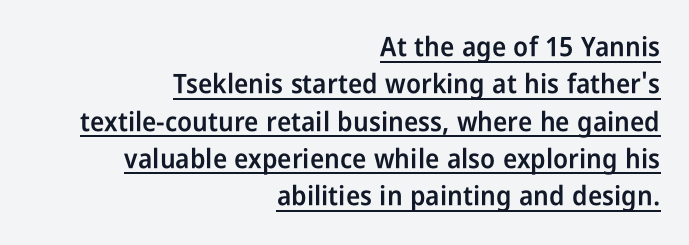
Q: Is the text bold? A: Semi-bold.
Q: Is the text italic (slanted)? A: No, it is upright.
Q: Is the text underlined? A: Yes.
Q: How is the paragraph aligned? A: Right-aligned.
Q: Is the spacing between letters normal or unusually wide? A: Normal.
Q: Is the spacing between lines tight, normal or loose? A: Normal.
